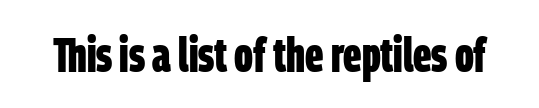
Q: Is the text bold? A: Yes.
Q: Is the typeface a serif or a sans-serif typeface? A: Sans-serif.
Q: Is the text underlined? A: No.
Q: Is the spacing between letters normal or unusually wide? A: Normal.
Q: Width (condensed, normal, or wide)? A: Condensed.
Q: Stroke contrast? A: Low.
Q: x-height? A: Large.
Q: Monospaced? A: No.
